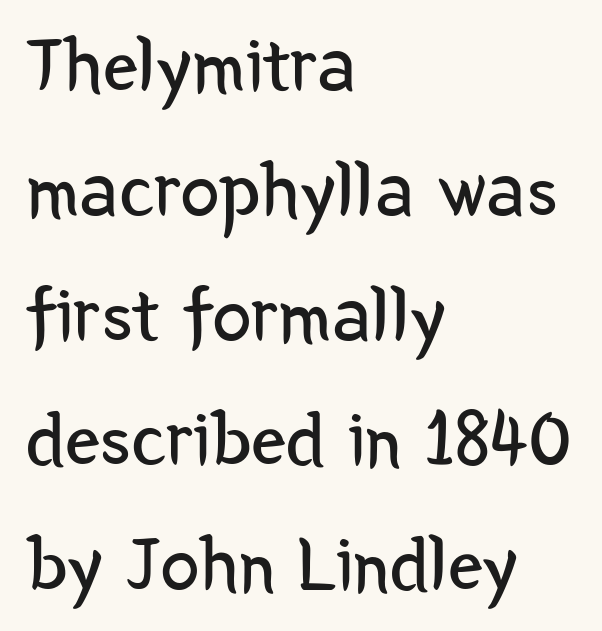
Q: Is the text bold? A: No.
Q: Is the text italic (slanted)? A: No, it is upright.
Q: Is the typeface a serif or a sans-serif typeface? A: Sans-serif.
Q: Is the text underlined? A: No.
Q: How is the paragraph aligned? A: Left-aligned.
Q: Is the spacing between letters normal or unusually wide? A: Normal.
Q: Is the spacing between lines tight, normal or loose? A: Normal.
Q: Width (condensed, normal, or wide)? A: Condensed.
Q: Stroke contrast? A: Low.
Q: x-height? A: Medium.
Q: Monospaced? A: No.
